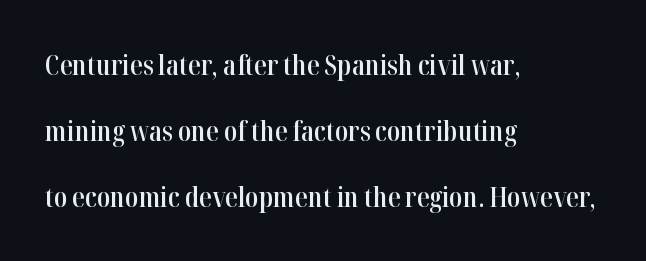
{"serif": "yes", "italic": "no", "bold": "semi", "weight": "semibold", "width": "condensed", "stroke_contrast": "high", "x_height": "medium", "monospaced": "no", "underline": "no", "align": "left", "line_spacing": "loose", "line_spacing_ratio": 2.35, "letter_spacing": "normal", "letter_spacing_em": 0.0, "glyph_px": 28}
